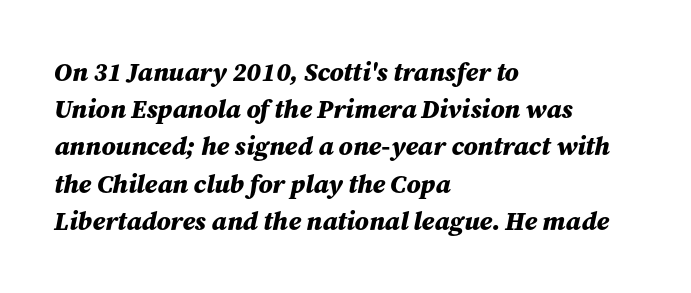
Summary of vertical rhythm: regular, with standard interline spacing. This rendering uses left alignment, leaving the right contour irregular. Compared with ordinary roman type, these characters are visibly tilted. Between one letter and the next there's only the usual sliver of space. Stroke thickness is high; the sample reads as a true bold. The words here are not underlined.
